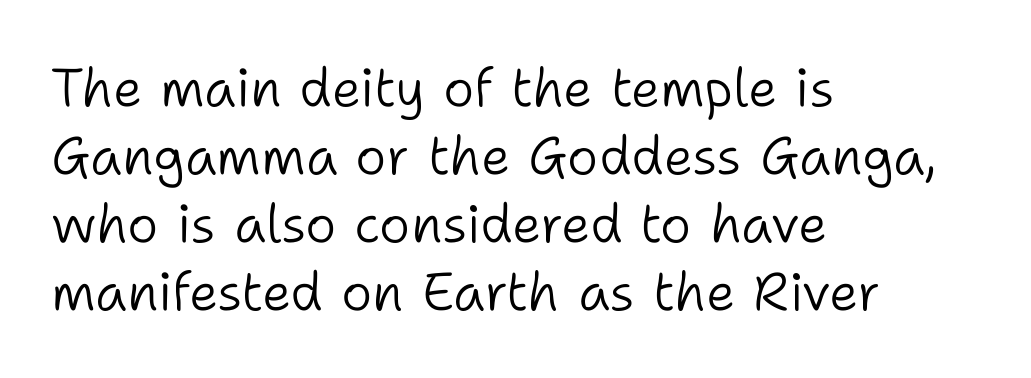
{"serif": "no", "italic": "no", "bold": "no", "weight": "light", "width": "normal", "stroke_contrast": "low", "x_height": "medium", "monospaced": "no", "underline": "no", "align": "left", "line_spacing": "normal", "line_spacing_ratio": 1.28, "letter_spacing": "normal", "letter_spacing_em": 0.0, "glyph_px": 53}
